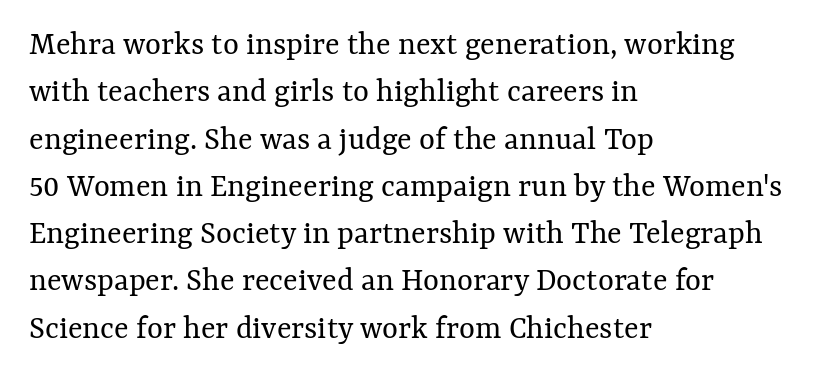
{"italic": "no", "bold": "no", "weight": "regular", "width": "normal", "stroke_contrast": "medium", "x_height": "medium", "monospaced": "no", "underline": "no", "align": "left", "line_spacing": "normal", "line_spacing_ratio": 1.39, "letter_spacing": "normal", "letter_spacing_em": 0.0, "glyph_px": 34}
